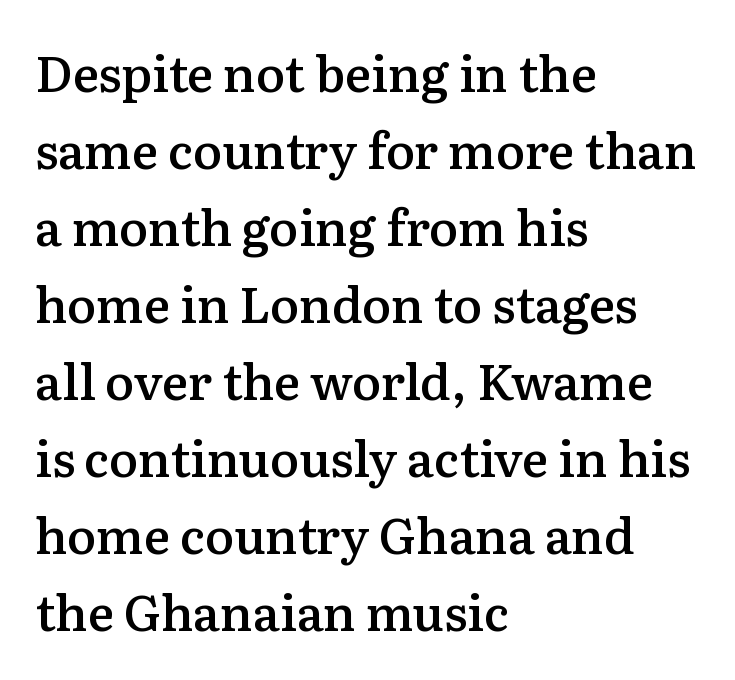
The image shows 49 px semibold serif type, upright; set left-aligned, normal line spacing (1.57x), normal letter spacing, not underlined; medium stroke contrast and a medium x-height.
